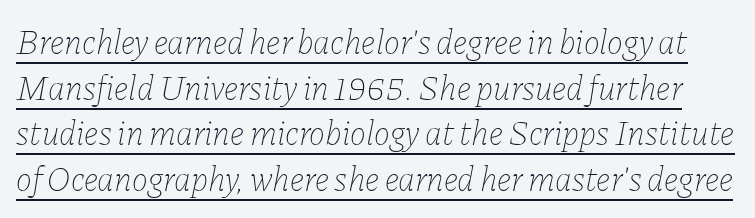
The image shows 34 px thin type, italic (leaning right); set normal line spacing (1.34x), normal letter spacing, underlined; low stroke contrast and a medium x-height.
